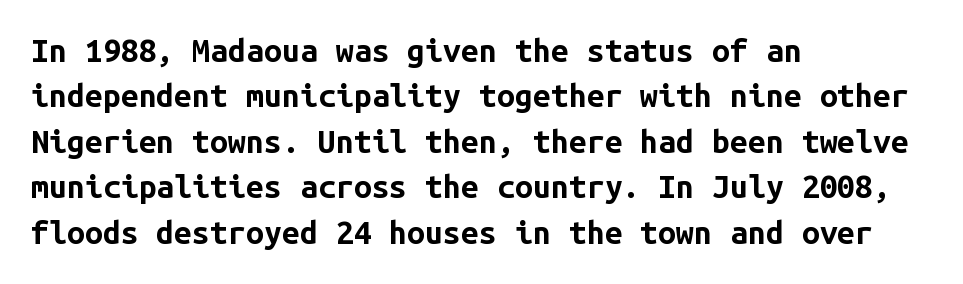
The image shows 32 px bold sans-serif type, upright, monospaced; set left-aligned, normal line spacing (1.42x), normal letter spacing, not underlined; low stroke contrast and a medium x-height.
